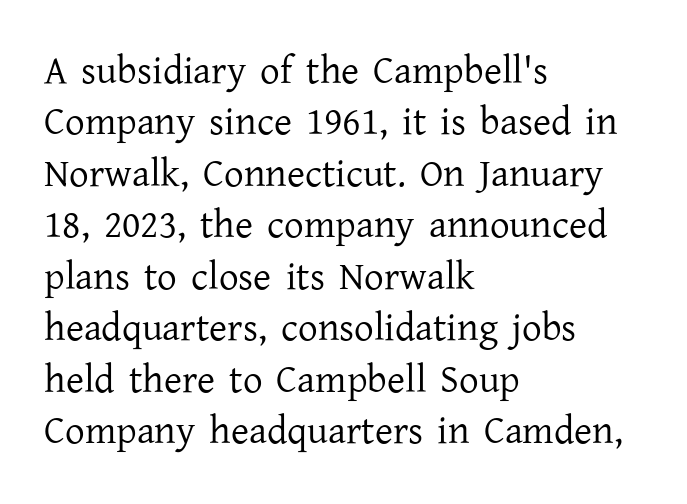
Q: Is the text bold? A: No.
Q: Is the text italic (slanted)? A: No, it is upright.
Q: Is the typeface a serif or a sans-serif typeface? A: Serif.
Q: Is the text underlined? A: No.
Q: How is the paragraph aligned? A: Left-aligned.
Q: Is the spacing between letters normal or unusually wide? A: Normal.
Q: Is the spacing between lines tight, normal or loose? A: Normal.
Q: Width (condensed, normal, or wide)? A: Normal.
Q: Stroke contrast? A: Low.
Q: x-height? A: Medium.
Q: Monospaced? A: No.
